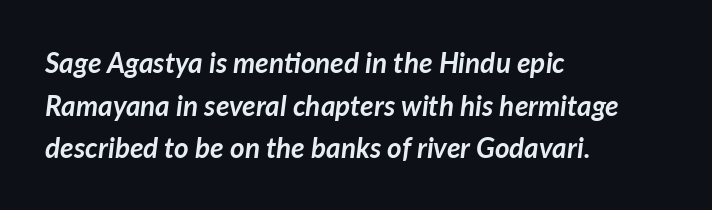
Each glyph is drawn with heavy, bold strokes. Spacing between characters is what you'd get straight out of the box. How would I describe the line gaps? Plain and ordinary. Clear beneath every line of the passage. Tall strokes in this sample are angled rather than plumb. Which margin do the lines hug? The left one — the right edge is uneven.
